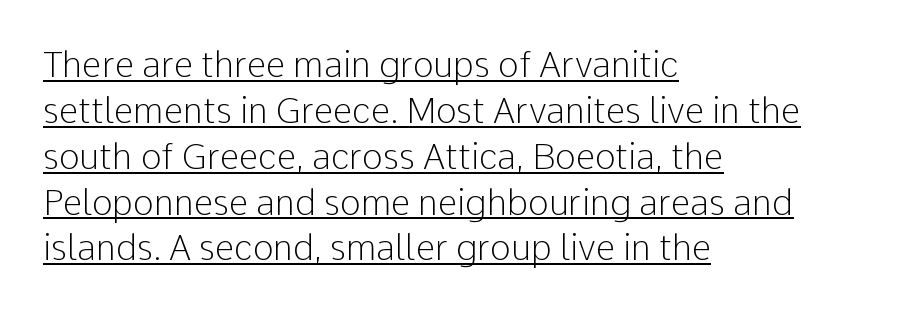
{"serif": "no", "italic": "no", "bold": "no", "weight": "light", "width": "normal", "stroke_contrast": "low", "x_height": "medium", "monospaced": "no", "underline": "yes", "align": "left", "line_spacing": "normal", "line_spacing_ratio": 1.31, "letter_spacing": "normal", "letter_spacing_em": 0.0, "glyph_px": 35}
